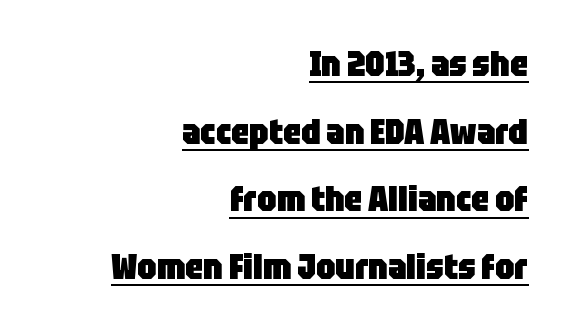
Q: Is the text bold? A: Yes.
Q: Is the text italic (slanted)? A: No, it is upright.
Q: Is the typeface a serif or a sans-serif typeface? A: Sans-serif.
Q: Is the text underlined? A: Yes.
Q: How is the paragraph aligned? A: Right-aligned.
Q: Is the spacing between letters normal or unusually wide? A: Normal.
Q: Is the spacing between lines tight, normal or loose? A: Loose.
Q: Width (condensed, normal, or wide)? A: Condensed.
Q: Stroke contrast? A: Low.
Q: x-height? A: Large.
Q: Monospaced? A: No.
